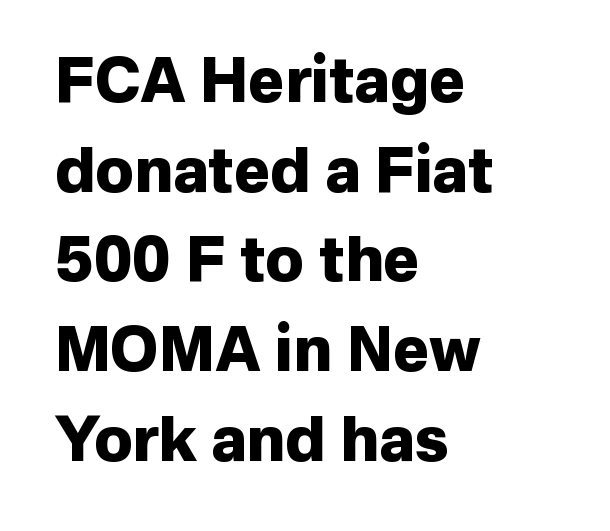
Does the leading feel generous? No, just average. The letters advance in unequal steps, a hallmark of proportional type. The letterforms sit shoulder to shoulder at normal distance. The foot of each line stays bare and open. Classification — sans serif.
